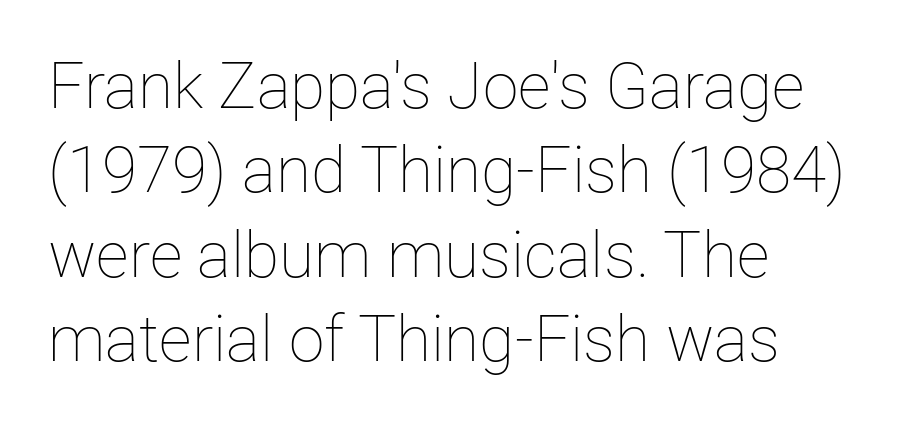
{"italic": "no", "bold": "no", "weight": "thin", "width": "normal", "stroke_contrast": "low", "x_height": "medium", "monospaced": "no", "underline": "no", "align": "left", "line_spacing": "normal", "line_spacing_ratio": 1.32, "letter_spacing": "normal", "letter_spacing_em": 0.0, "glyph_px": 64}
